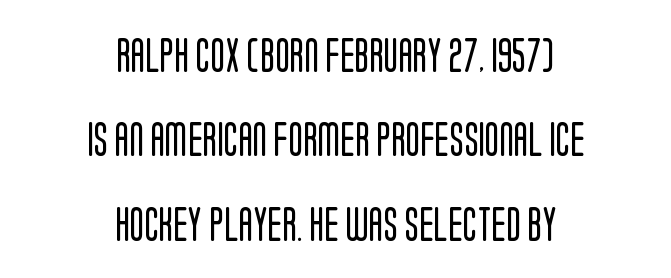
The image shows 34 px regular-weight, condensed sans-serif type, upright; set centered, loose line spacing (2.48x), normal letter spacing, not underlined; low stroke contrast and a large x-height.
